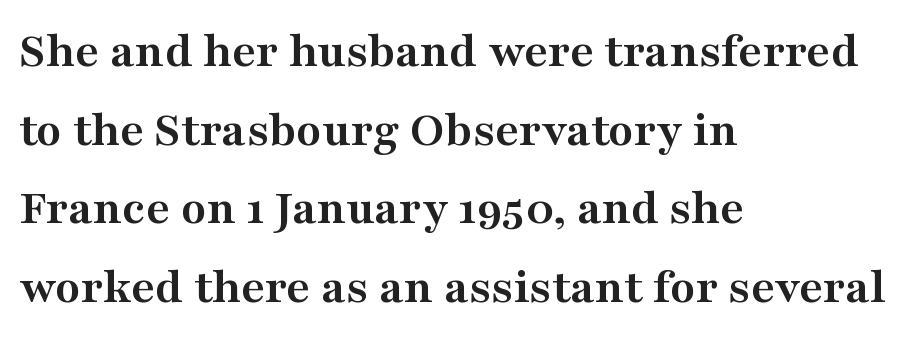
Q: Is the text bold? A: Yes.
Q: Is the text italic (slanted)? A: No, it is upright.
Q: Is the typeface a serif or a sans-serif typeface? A: Serif.
Q: Is the text underlined? A: No.
Q: How is the paragraph aligned? A: Left-aligned.
Q: Is the spacing between letters normal or unusually wide? A: Normal.
Q: Is the spacing between lines tight, normal or loose? A: Normal.
Q: Width (condensed, normal, or wide)? A: Wide.
Q: Stroke contrast? A: Medium.
Q: x-height? A: Medium.
Q: Monospaced? A: No.
